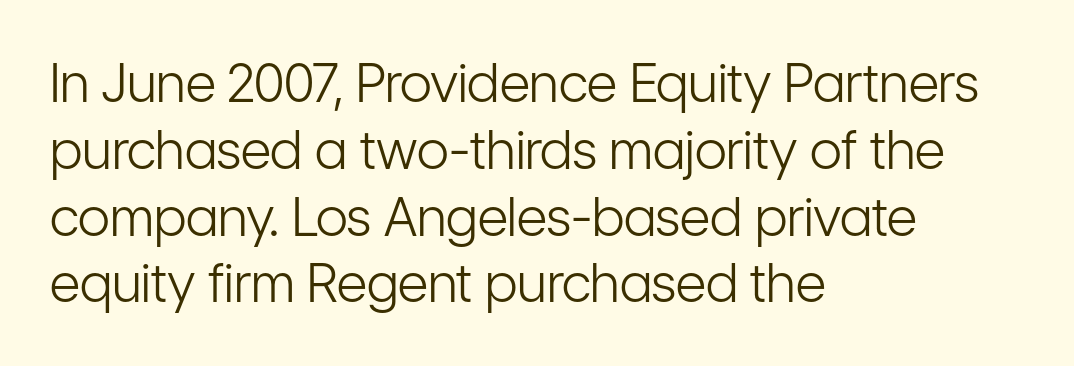
The image shows 53 px light, condensed sans-serif type, upright; set left-aligned, normal line spacing (1.26x), normal letter spacing, not underlined; low stroke contrast and a medium x-height.
